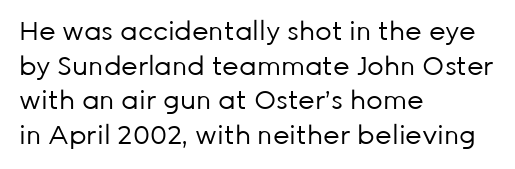
No chunkiness to these letters — they're not bold. A classic flush-left, rag-right setting is used for this passage. One glance says typical: line gaps are just what's usual. The letters sit at their default tracking, neither squeezed nor spread.
